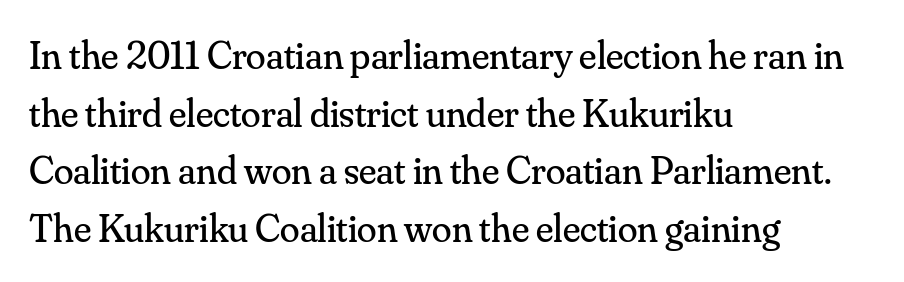
{"serif": "yes", "italic": "no", "bold": "no", "weight": "regular", "width": "normal", "stroke_contrast": "medium", "x_height": "small", "monospaced": "no", "underline": "no", "align": "left", "line_spacing": "normal", "line_spacing_ratio": 1.44, "letter_spacing": "normal", "letter_spacing_em": 0.0, "glyph_px": 40}
